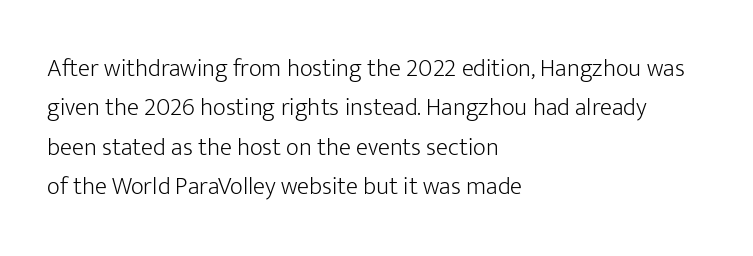
{"italic": "no", "bold": "no", "underline": "no", "align": "left", "line_spacing": "normal", "line_spacing_ratio": 1.58, "letter_spacing": "normal", "letter_spacing_em": 0.0, "glyph_px": 25}
